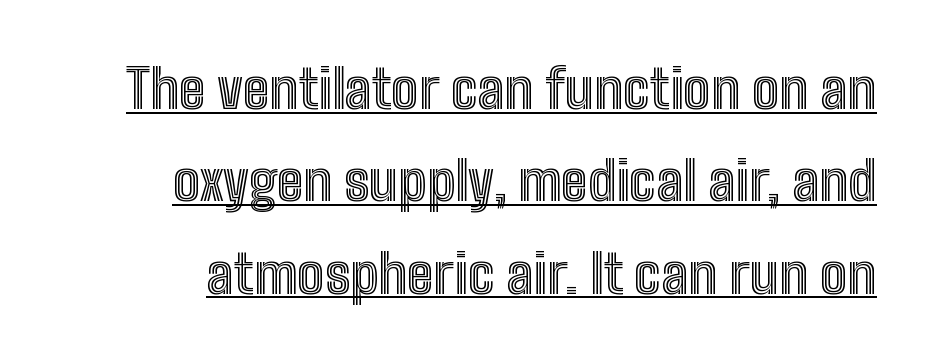
The image shows 54 px condensed type, upright; set line spacing 1.71x, normal letter spacing, underlined; a medium x-height.
